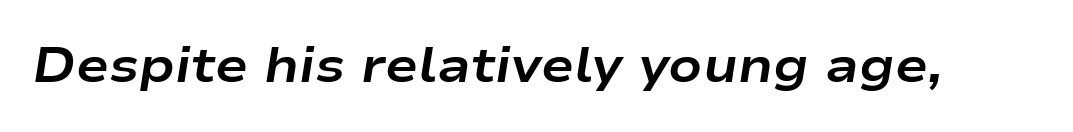
The image shows 49 px bold, wide type, italic (leaning right); set normal letter spacing, not underlined; low stroke contrast and a medium x-height.
